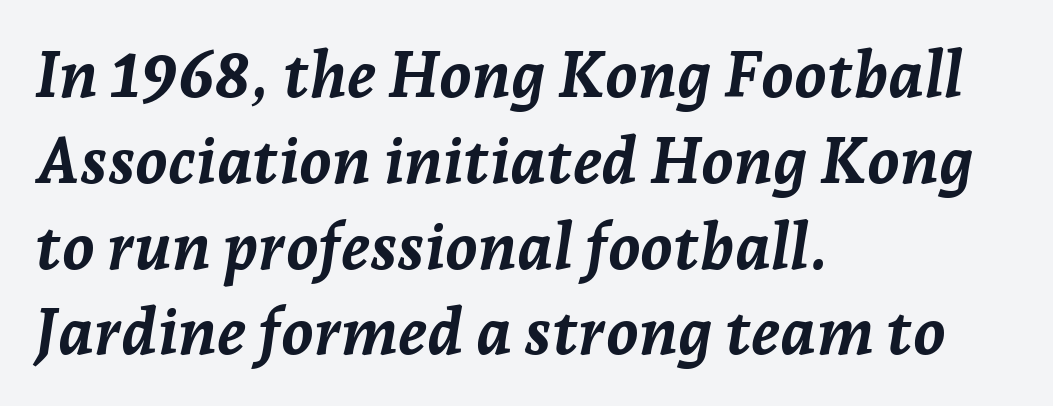
The typesetter chose a ragged-right arrangement here. Honestly, there is no underline to notice here at all. Notice how the stems are inclined rather than vertical — that's the hallmark of italics. Regarding leading, the lines here are spaced in the standard way. You could call the tracking neutral — neither tight nor loose. Varying glyph widths throughout — classic text-font behaviour.
